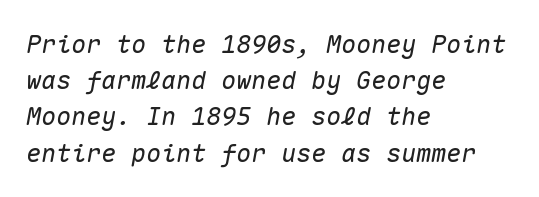
Q: Is the text italic (slanted)? A: Yes, it leans right by about 10 degrees.
Q: Is the text underlined? A: No.
Q: How is the paragraph aligned? A: Left-aligned.
Q: Is the spacing between letters normal or unusually wide? A: Normal.
Q: Is the spacing between lines tight, normal or loose? A: Normal.
